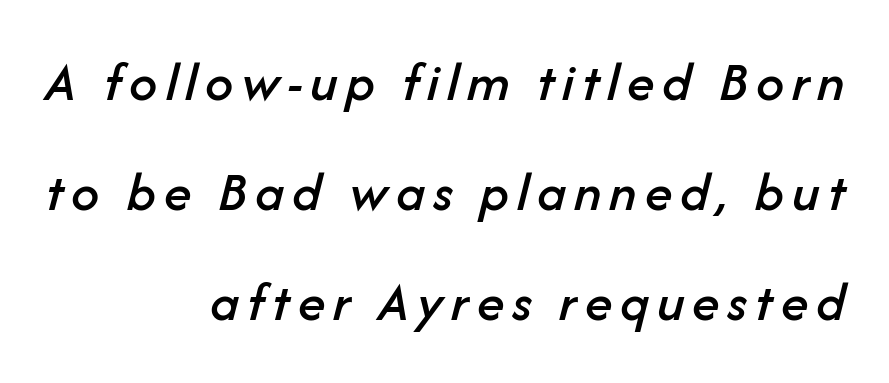
The image shows 56 px text type, italic (leaning right); set right-aligned, loose line spacing (1.96x), not underlined; low stroke contrast and a medium x-height.
